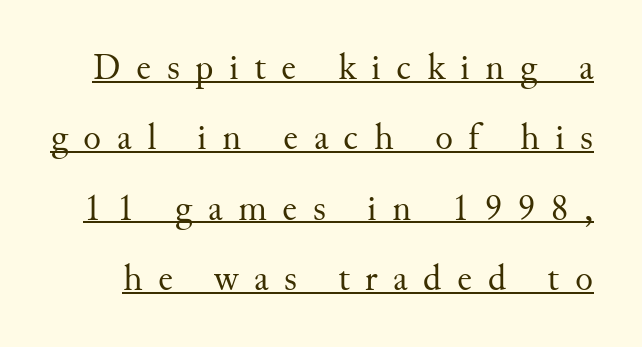
The face used here is proportionally spaced, like ordinary book or web type. Little horizontal feet cap the strokes, marking this as serif type. This block would shrink considerably if given ordinary leading; it's expanded now. Tall strokes in this sample are plumb rather than angled. Is the stroke heavy? The answer is a plain regular-or-lighter. Beneath each row of characters lies a ruled line.
